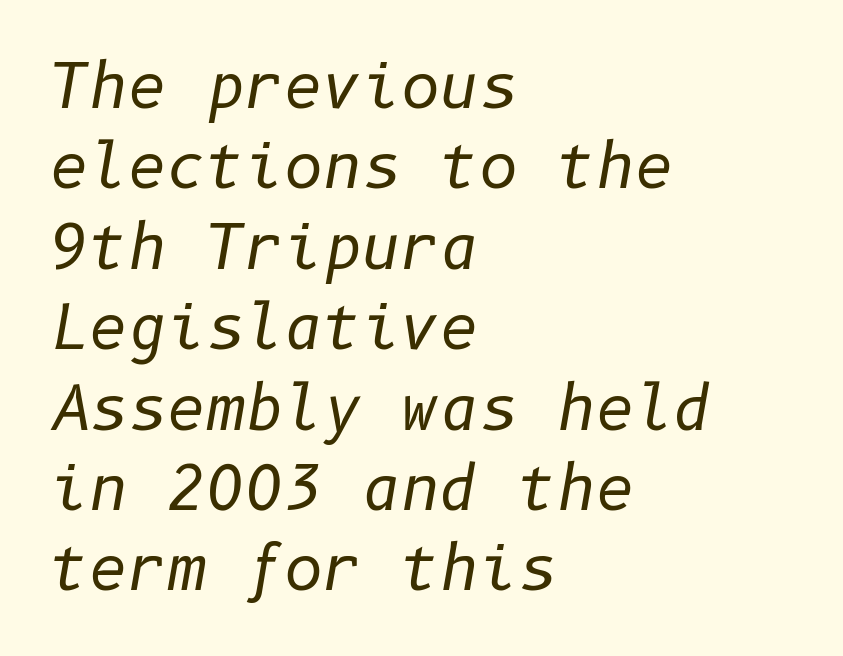
Q: Is the text bold? A: No.
Q: Is the text italic (slanted)? A: Yes, it leans right by about 10 degrees.
Q: Is the text underlined? A: No.
Q: How is the paragraph aligned? A: Left-aligned.
Q: Is the spacing between letters normal or unusually wide? A: Normal.
Q: Is the spacing between lines tight, normal or loose? A: Normal.
Q: Width (condensed, normal, or wide)? A: Normal.
Q: Stroke contrast? A: Low.
Q: x-height? A: Medium.
